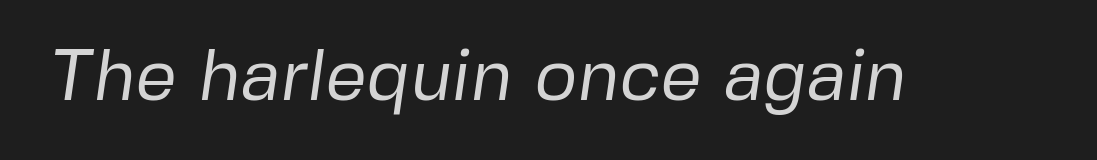
Q: Is the text bold? A: No.
Q: Is the typeface a serif or a sans-serif typeface? A: Sans-serif.
Q: Is the text underlined? A: No.
Q: Is the spacing between letters normal or unusually wide? A: Normal.
Q: Width (condensed, normal, or wide)? A: Normal.
Q: Stroke contrast? A: Low.
Q: x-height? A: Medium.
Q: Monospaced? A: No.
